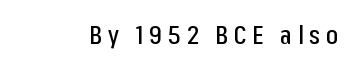
{"italic": "no", "underline": "no", "letter_spacing": "wide", "letter_spacing_em": 0.22, "glyph_px": 26}
